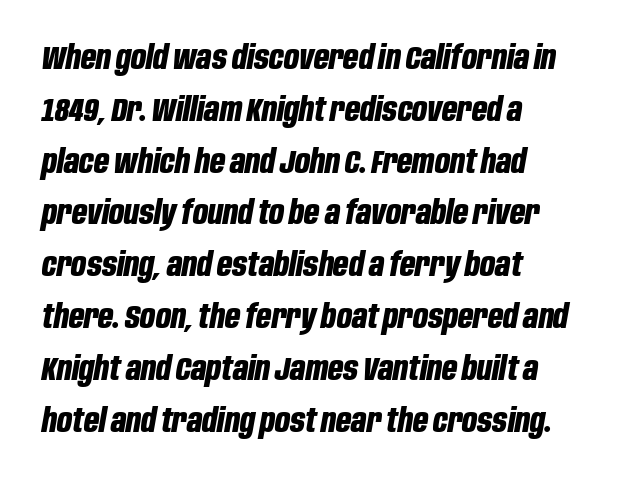
Line starts are locked; line ends wander. You'd pick this weight for a headline — it's a proper bold. The gap between lines stays unmarked. Each word holds together tightly as a unit, with standard inter-letter gaps. This sample uses an oblique cut, with every glyph tilted off the vertical. The passage shown stacks its lines at a standard gap.
